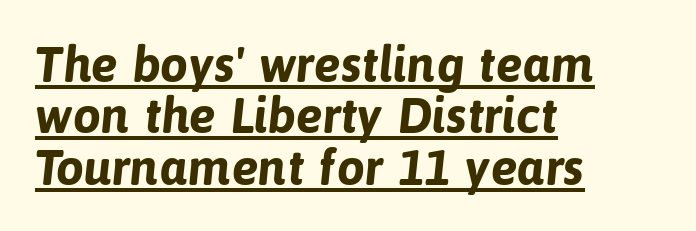
The image shows 50 px bold sans-serif type; set left-aligned, tight line spacing (1.03x), normal letter spacing, underlined; low stroke contrast and a medium x-height.
